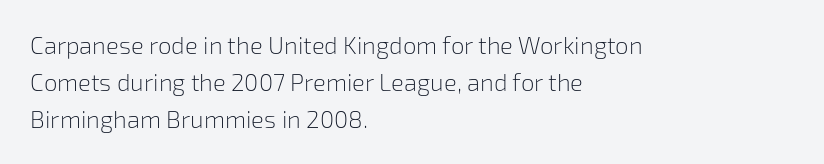
The image shows 24 px text type, upright; set left-aligned, normal line spacing (1.55x), normal letter spacing, not underlined.
